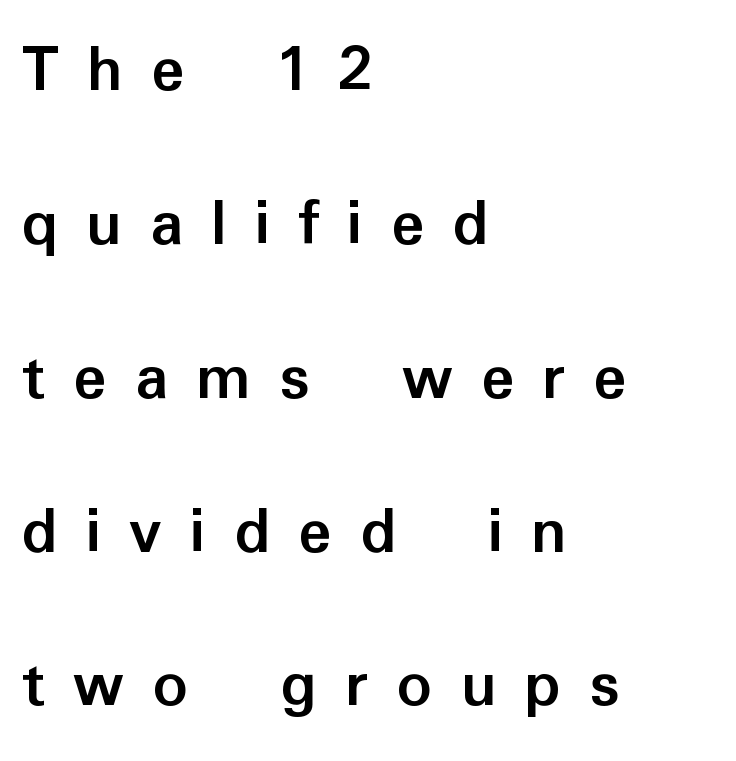
{"serif": "no", "italic": "no", "bold": "yes", "weight": "semibold", "width": "normal", "stroke_contrast": "low", "x_height": "medium", "monospaced": "no", "underline": "no", "align": "left", "line_spacing": "loose", "line_spacing_ratio": 2.23, "letter_spacing": "wide", "letter_spacing_em": 0.41, "glyph_px": 69}
